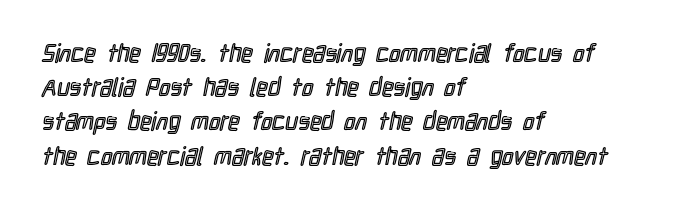
Nobody drew a line under any word here. This rendering uses left alignment, leaving the right contour irregular. Each new line begins a customary step beneath the previous one. Students, note that the glyphs here touch the page at normal intervals.
